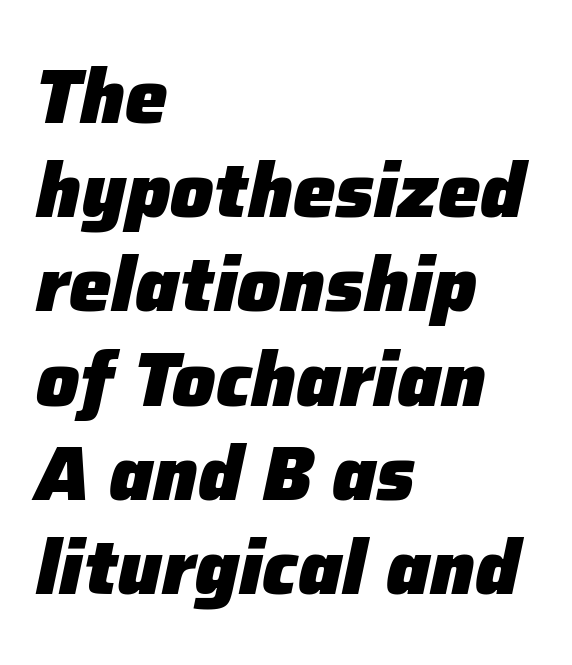
{"italic": "yes", "lean": "right", "slant_degrees": 12, "bold": "yes", "weight": "heavy", "width": "normal", "stroke_contrast": "low", "x_height": "medium", "monospaced": "no", "underline": "no", "align": "left", "line_spacing_ratio": 1.24, "letter_spacing": "normal", "letter_spacing_em": 0.0, "glyph_px": 76}
